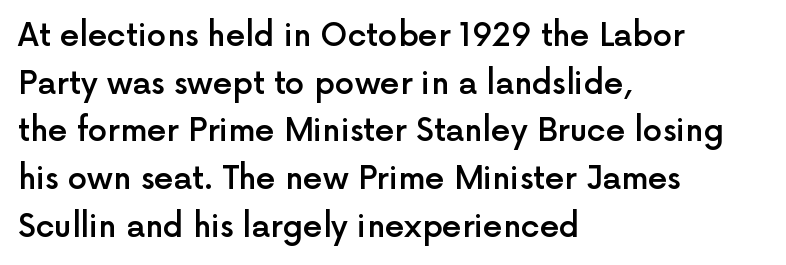
When letters stand straight like this, we call the style roman or upright. Nothing unusual about the tracking: characters are spaced as the font intends. Lines of text with bare space underneath. Regular leading. Note: no serifs on the glyphs.
